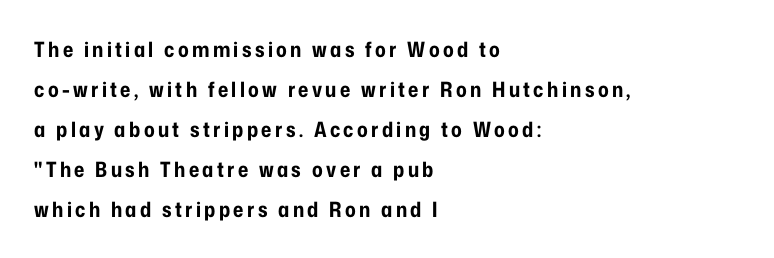
Q: Is the text bold? A: Yes.
Q: Is the text italic (slanted)? A: No, it is upright.
Q: Is the text underlined? A: No.
Q: How is the paragraph aligned? A: Left-aligned.
Q: Is the spacing between lines tight, normal or loose? A: Loose.
